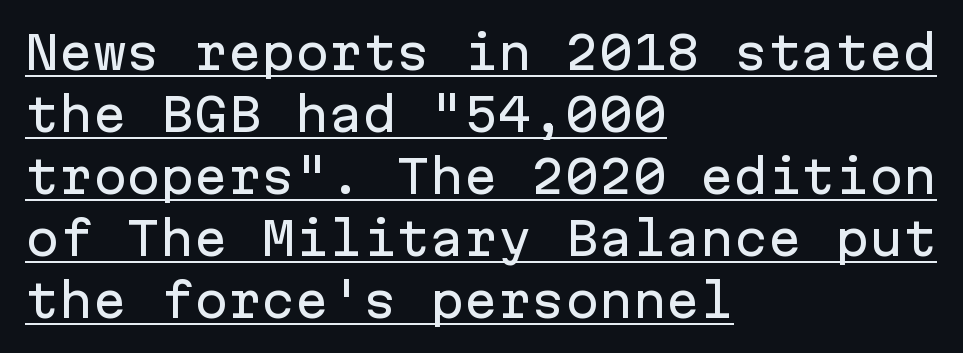
The image shows 45 px sans-serif type, upright, monospaced; set left-aligned, normal line spacing (1.38x), normal letter spacing, underlined; low stroke contrast and a medium x-height.
